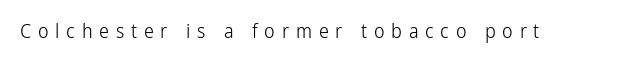
Q: Is the text bold? A: No.
Q: Is the text italic (slanted)? A: No, it is upright.
Q: Is the text underlined? A: No.
Q: Is the spacing between letters normal or unusually wide? A: Unusually wide.
